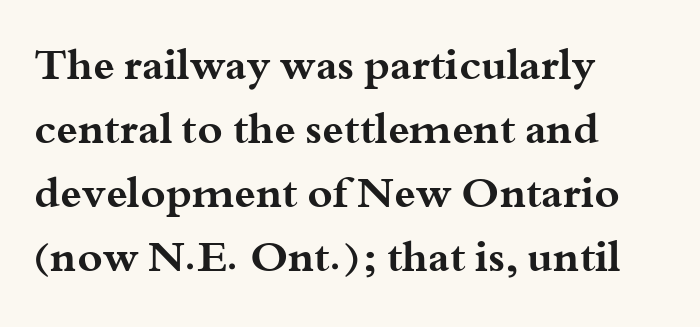
{"serif": "yes", "italic": "no", "bold": "yes", "weight": "bold", "width": "wide", "stroke_contrast": "medium", "x_height": "small", "monospaced": "no", "underline": "no", "align": "left", "line_spacing": "normal", "line_spacing_ratio": 1.49, "letter_spacing": "normal", "letter_spacing_em": 0.0, "glyph_px": 43}
